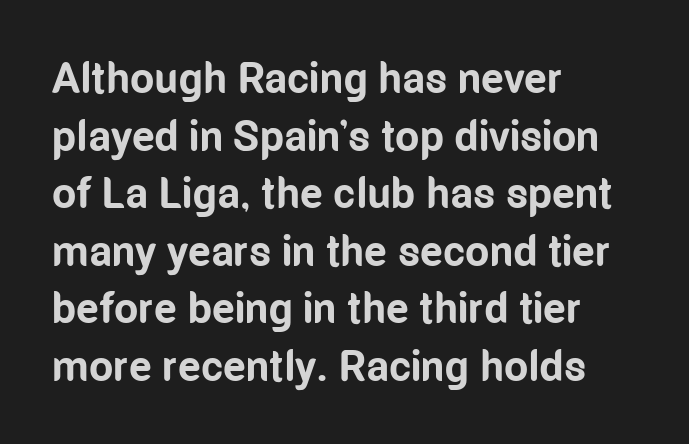
The image shows 43 px bold, condensed sans-serif type, upright; set left-aligned, normal line spacing (1.34x), normal letter spacing, not underlined; low stroke contrast and a medium x-height.
